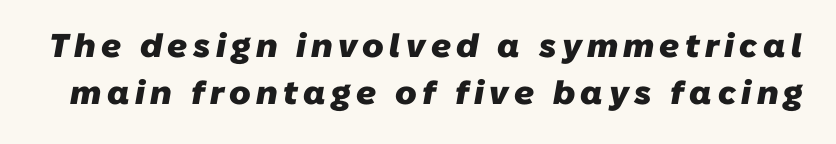
{"serif": "no", "bold": "yes", "weight": "heavy", "width": "normal", "stroke_contrast": "low", "x_height": "medium", "monospaced": "no", "underline": "no", "line_spacing": "normal", "line_spacing_ratio": 1.41, "glyph_px": 33}
